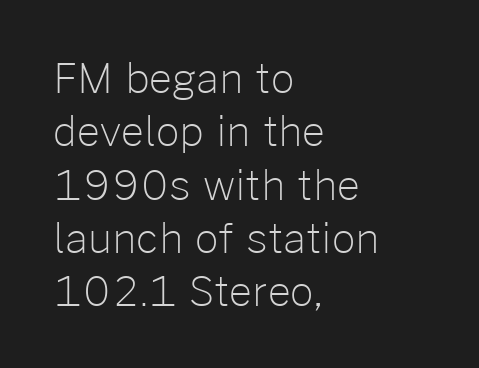
The image shows 41 px light sans-serif type, upright; set left-aligned, normal line spacing (1.3x), normal letter spacing, not underlined; low stroke contrast and a medium x-height.
